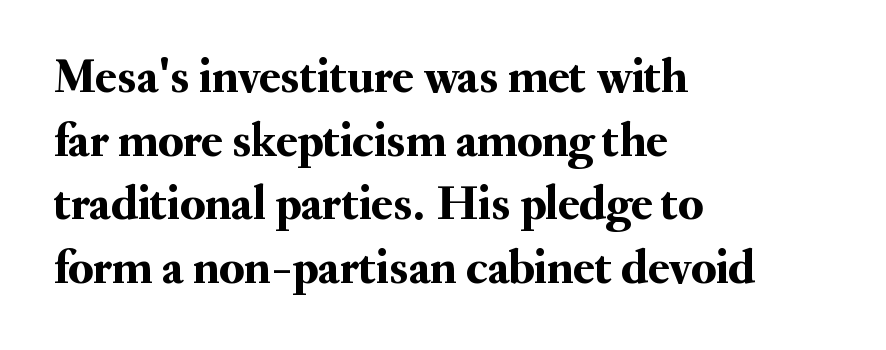
{"serif": "yes", "italic": "no", "width": "normal", "stroke_contrast": "medium", "x_height": "small", "monospaced": "no", "underline": "no", "align": "left", "line_spacing": "normal", "line_spacing_ratio": 1.3, "letter_spacing": "normal", "letter_spacing_em": 0.0, "glyph_px": 49}
